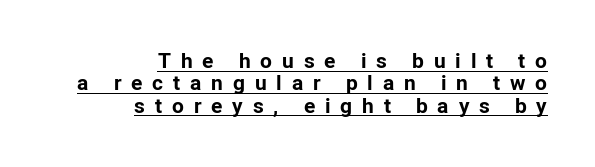
{"italic": "no", "bold": "yes", "underline": "yes", "align": "right", "line_spacing": "tight", "line_spacing_ratio": 1.06, "letter_spacing": "wide", "letter_spacing_em": 0.47, "glyph_px": 21}
